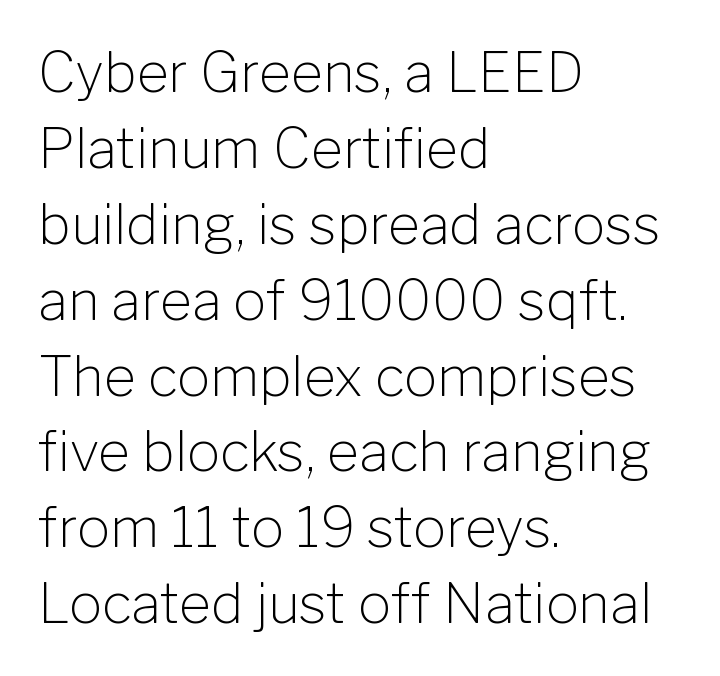
Q: Is the text bold? A: No.
Q: Is the text italic (slanted)? A: No, it is upright.
Q: Is the typeface a serif or a sans-serif typeface? A: Sans-serif.
Q: Is the text underlined? A: No.
Q: How is the paragraph aligned? A: Left-aligned.
Q: Is the spacing between letters normal or unusually wide? A: Normal.
Q: Is the spacing between lines tight, normal or loose? A: Normal.
Q: Width (condensed, normal, or wide)? A: Normal.
Q: Stroke contrast? A: Low.
Q: x-height? A: Medium.
Q: Monospaced? A: No.
